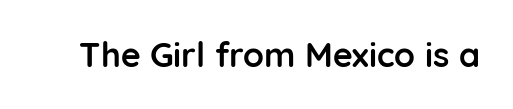
{"serif": "no", "italic": "no", "bold": "yes", "weight": "semibold", "width": "normal", "stroke_contrast": "low", "x_height": "medium", "monospaced": "no", "underline": "no", "letter_spacing": "normal", "letter_spacing_em": 0.0, "glyph_px": 34}
